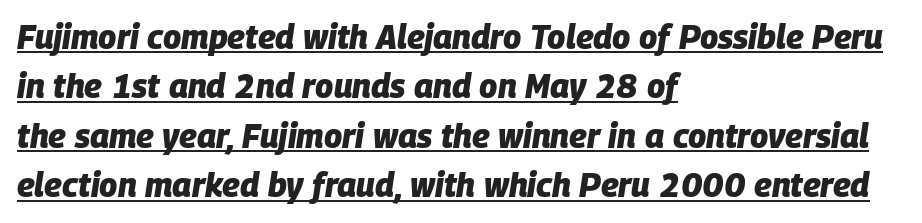
The image shows 33 px heavy type, italic (leaning right); set left-aligned, normal line spacing (1.5x), normal letter spacing, underlined; low stroke contrast and a large x-height.
